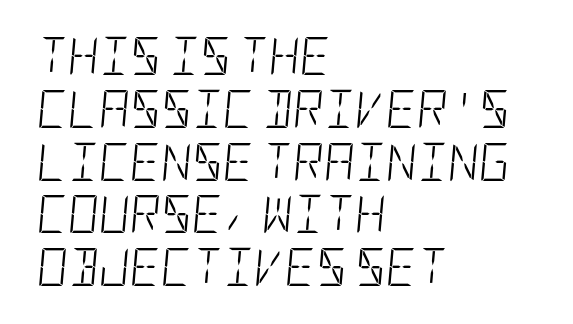
Q: Is the text bold? A: No.
Q: Is the text italic (slanted)? A: Yes, it leans right by about 5 degrees.
Q: Is the text underlined? A: No.
Q: How is the paragraph aligned? A: Left-aligned.
Q: Is the spacing between letters normal or unusually wide? A: Normal.
Q: Is the spacing between lines tight, normal or loose? A: Normal.
Q: Width (condensed, normal, or wide)? A: Condensed.
Q: Stroke contrast? A: Low.
Q: x-height? A: Large.
